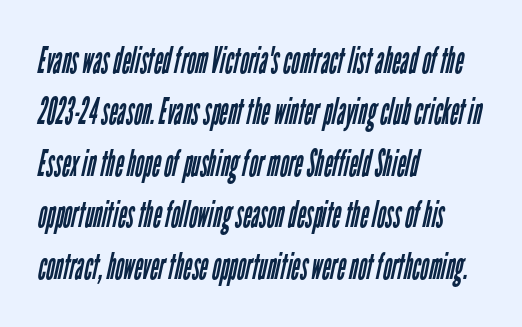
{"serif": "no", "bold": "no", "weight": "regular", "width": "condensed", "stroke_contrast": "low", "x_height": "medium", "monospaced": "no", "underline": "no", "align": "left", "line_spacing": "normal", "line_spacing_ratio": 1.39, "letter_spacing": "normal", "letter_spacing_em": 0.0, "glyph_px": 37}
